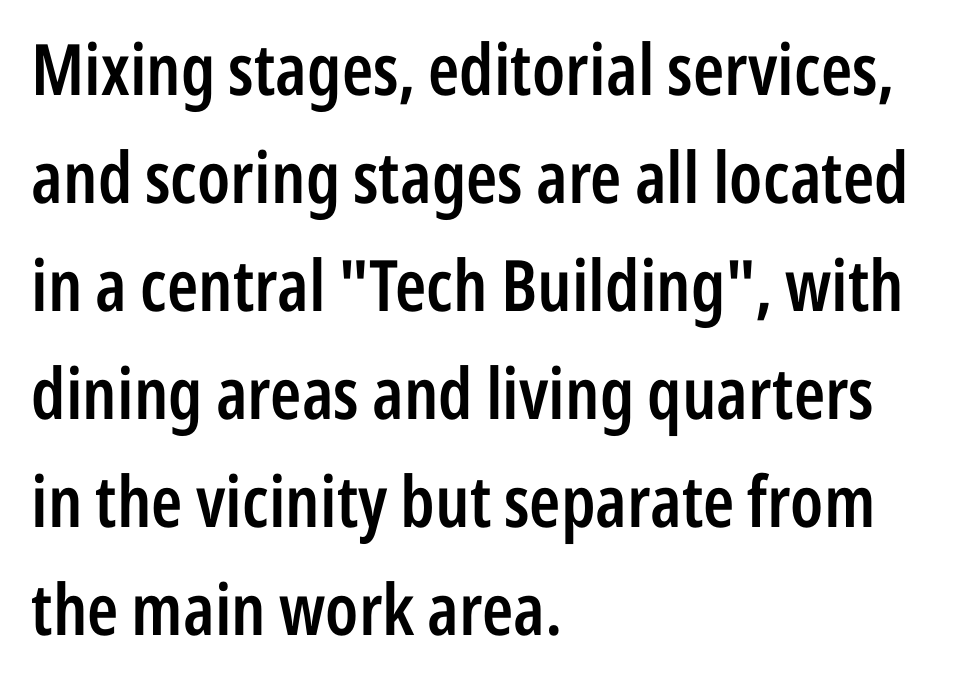
Q: Is the text bold? A: Semi-bold.
Q: Is the text italic (slanted)? A: No, it is upright.
Q: Is the typeface a serif or a sans-serif typeface? A: Sans-serif.
Q: Is the text underlined? A: No.
Q: How is the paragraph aligned? A: Left-aligned.
Q: Is the spacing between letters normal or unusually wide? A: Normal.
Q: Is the spacing between lines tight, normal or loose? A: Normal.
Q: Width (condensed, normal, or wide)? A: Condensed.
Q: Stroke contrast? A: Low.
Q: x-height? A: Medium.
Q: Monospaced? A: No.
